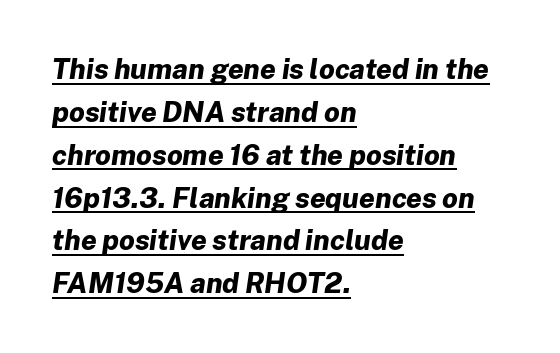
You could call the tracking neutral — neither tight nor loose. Compared with a centered layout, this one pins lines to the left instead. Italic? Definitely — the glyphs are oblique. Stroke thickness is high; the sample reads as a true bold. Varying glyph widths throughout — classic text-font behaviour. A rule runs beneath these lines of type.
